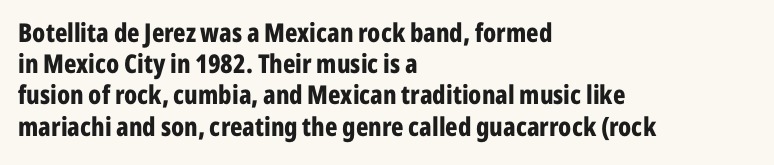
{"italic": "no", "bold": "yes", "underline": "no", "align": "left", "line_spacing_ratio": 1.2, "letter_spacing": "normal", "letter_spacing_em": 0.0, "glyph_px": 26}
